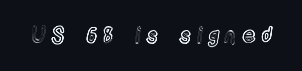
The image shows 22 px text type; set unusually wide letter spacing (+0.31 em), not underlined.
